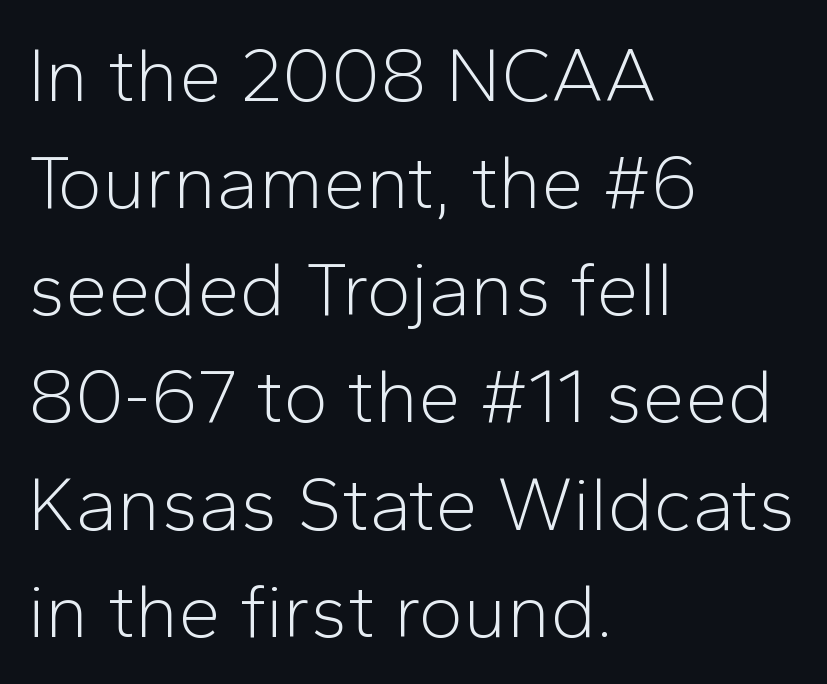
Posture: straight, roman, zero tilt. This is not heavy type; no bold has been used. The font family rendered here belongs to the sans-serif group. What's the leading like? Ordinary, nothing unusual. Nobody touched the tracking dial on this one.
